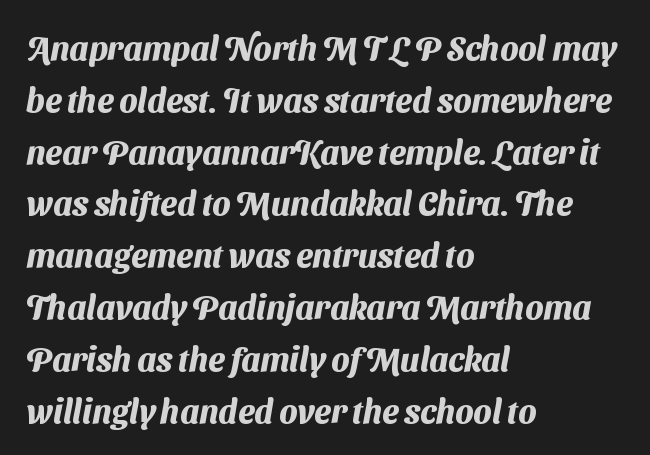
{"serif": "no", "bold": "yes", "weight": "heavy", "width": "normal", "stroke_contrast": "medium", "x_height": "medium", "monospaced": "no", "underline": "no", "align": "left", "line_spacing": "normal", "line_spacing_ratio": 1.57, "letter_spacing": "normal", "letter_spacing_em": 0.0, "glyph_px": 33}
